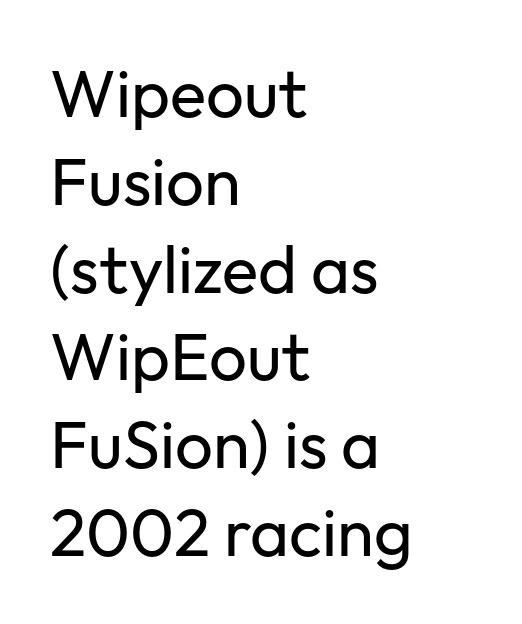
{"serif": "no", "italic": "no", "bold": "no", "weight": "regular", "width": "normal", "stroke_contrast": "low", "x_height": "medium", "monospaced": "no", "underline": "no", "align": "left", "line_spacing": "normal", "line_spacing_ratio": 1.31, "letter_spacing": "normal", "letter_spacing_em": 0.0, "glyph_px": 67}
